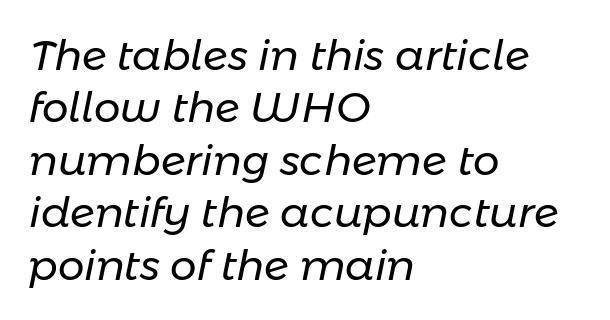
Q: Is the text bold? A: No.
Q: Is the text italic (slanted)? A: Yes, it leans right by about 11 degrees.
Q: Is the text underlined? A: No.
Q: How is the paragraph aligned? A: Left-aligned.
Q: Is the spacing between letters normal or unusually wide? A: Normal.
Q: Is the spacing between lines tight, normal or loose? A: Normal.
Q: Width (condensed, normal, or wide)? A: Normal.
Q: Stroke contrast? A: Low.
Q: x-height? A: Medium.
Q: Monospaced? A: No.
